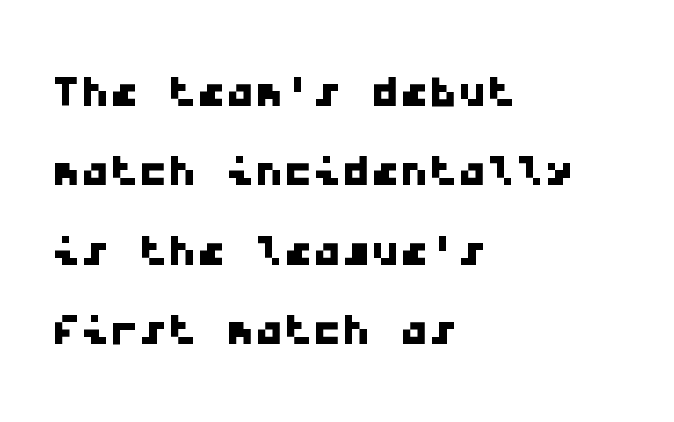
The strip under each line holds only bare page. Looks like terminal output: every glyph gets an equal slot. Where is the straight margin? On the left. How would I describe the line gaps? Plain and ordinary.
